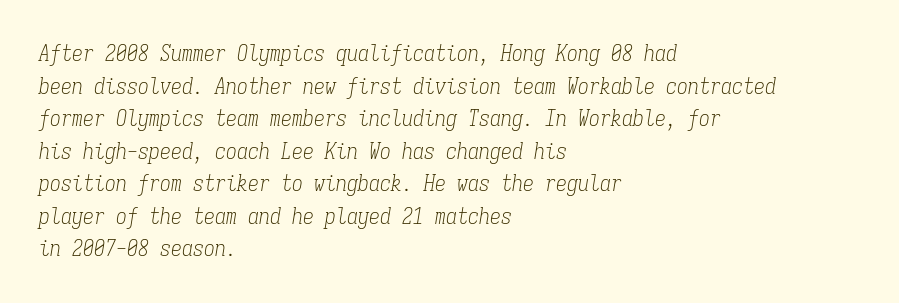
The image shows 22 px text type, italic (leaning right); set left-aligned, normal line spacing (1.48x), normal letter spacing, not underlined.
